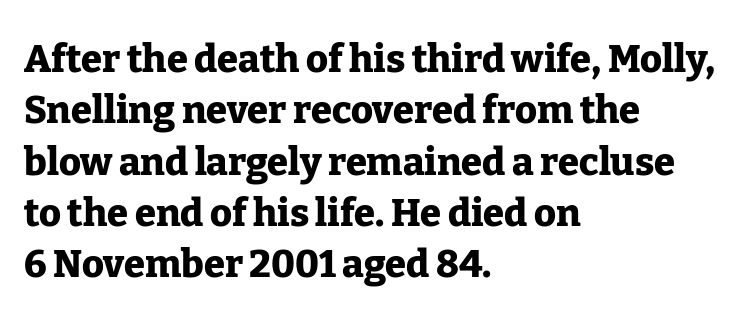
Q: Is the text bold? A: Yes.
Q: Is the text italic (slanted)? A: No, it is upright.
Q: Is the typeface a serif or a sans-serif typeface? A: Serif.
Q: Is the text underlined? A: No.
Q: How is the paragraph aligned? A: Left-aligned.
Q: Is the spacing between letters normal or unusually wide? A: Normal.
Q: Is the spacing between lines tight, normal or loose? A: Normal.
Q: Width (condensed, normal, or wide)? A: Normal.
Q: Stroke contrast? A: Low.
Q: x-height? A: Medium.
Q: Monospaced? A: No.
